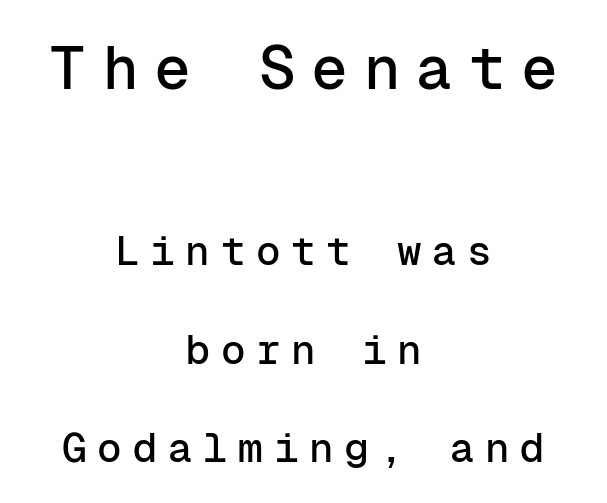
Which of the two is more prominent by size? The first, at the top. Note: no serifs on the glyphs. The gaps between neighbouring characters are conspicuously large. Is this a fixed-width face? Yes — each glyph sits in an identical cell.
